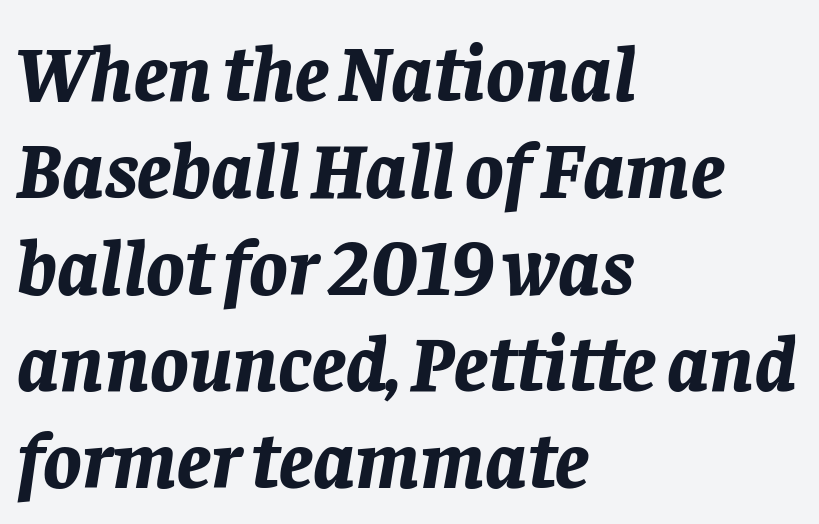
Q: Is the text bold? A: Yes.
Q: Is the text italic (slanted)? A: Yes, it leans right by about 8 degrees.
Q: Is the text underlined? A: No.
Q: How is the paragraph aligned? A: Left-aligned.
Q: Is the spacing between letters normal or unusually wide? A: Normal.
Q: Width (condensed, normal, or wide)? A: Normal.
Q: Stroke contrast? A: Low.
Q: x-height? A: Large.
Q: Monospaced? A: No.
